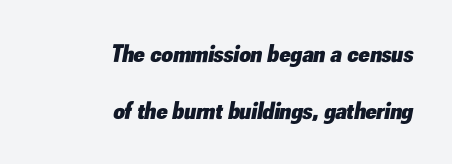
Q: Is the text bold? A: Yes.
Q: Is the text italic (slanted)? A: Yes, it leans right by about 10 degrees.
Q: Is the text underlined? A: No.
Q: How is the paragraph aligned? A: Right-aligned.
Q: Is the spacing between letters normal or unusually wide? A: Normal.
Q: Is the spacing between lines tight, normal or loose? A: Loose.
